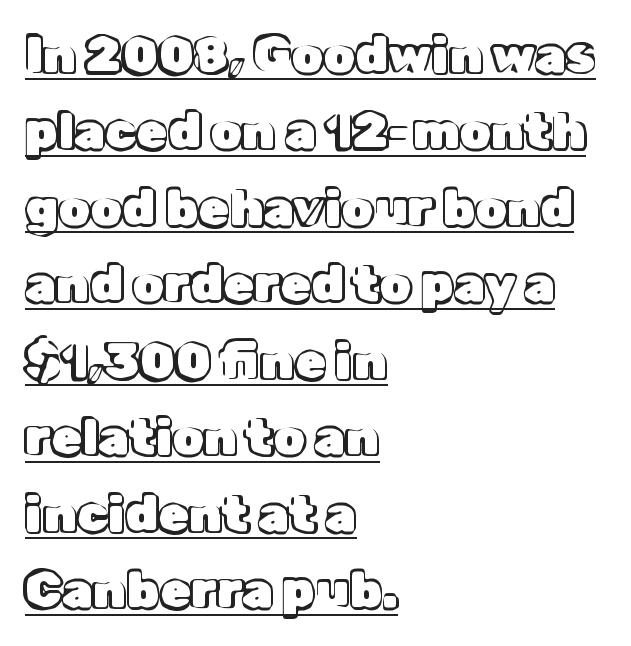
{"italic": "no", "width": "normal", "x_height": "medium", "monospaced": "no", "underline": "yes", "align": "left", "line_spacing": "normal", "line_spacing_ratio": 1.53, "letter_spacing": "normal", "letter_spacing_em": 0.0, "glyph_px": 50}
